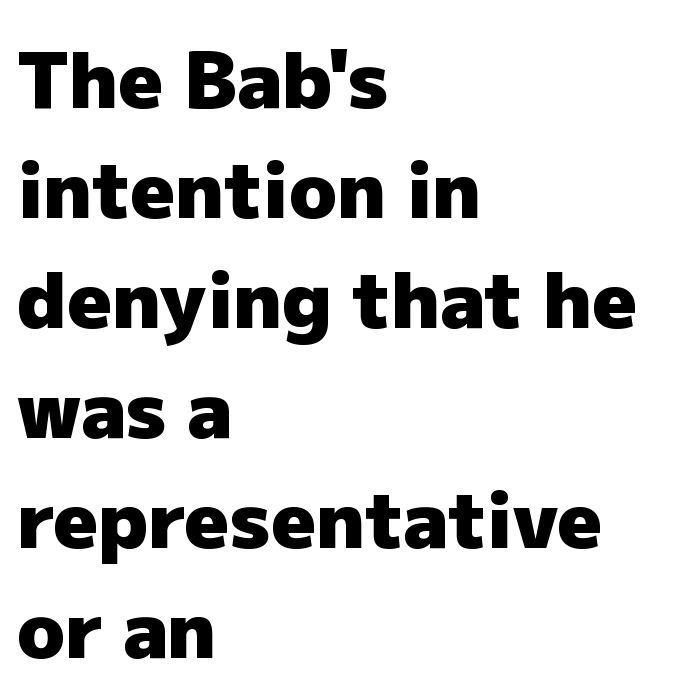
Does extra space separate the letters? No, they use regular spacing. The lines in this sample share a left origin and differ only in where they stop. A sans-serif font was chosen for this passage. A typesetter would call this leading conventional body-copy spacing. The glyphs are unaccompanied by any horizontal stroke below them. Here the designer chose a conventional face with non-uniform glyph widths.
